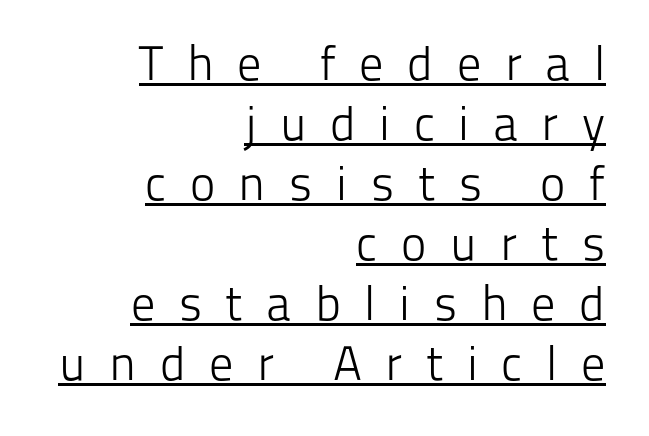
The image shows 48 px light sans-serif type, upright; set right-aligned, normal line spacing (1.25x), unusually wide letter spacing (+0.49 em), underlined; low stroke contrast and a medium x-height.
